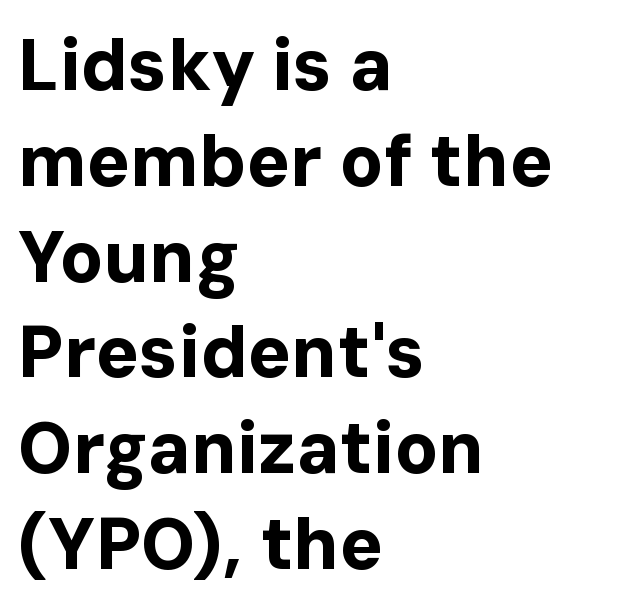
Visually the block forms a straight wall on the left and a jagged coastline on the right. Strokes here are thick enough to call this a true bold. The letters carry no serifs — their stems end cleanly without finishing strokes. A typesetter would call this leading conventional body-copy spacing. If you drew a line through each stem, it would be perfectly vertical.
